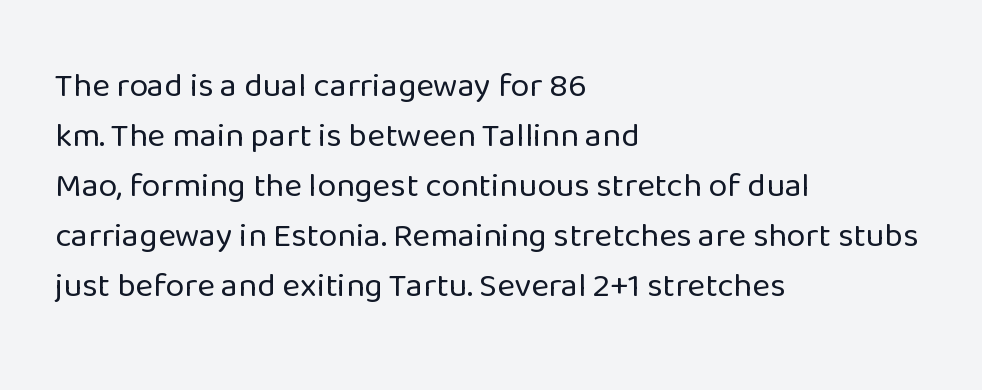
{"serif": "no", "italic": "no", "bold": "no", "weight": "regular", "width": "normal", "stroke_contrast": "low", "x_height": "medium", "monospaced": "no", "underline": "no", "align": "left", "line_spacing": "normal", "line_spacing_ratio": 1.47, "letter_spacing": "normal", "letter_spacing_em": 0.0, "glyph_px": 34}
